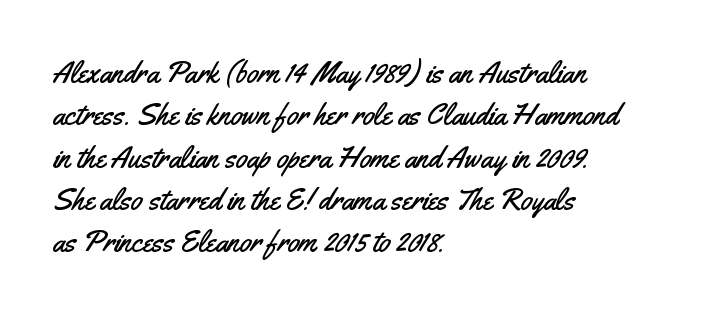
The image shows 30 px condensed sans-serif type; set left-aligned, normal line spacing (1.41x), normal letter spacing, not underlined; medium stroke contrast and a small x-height.
